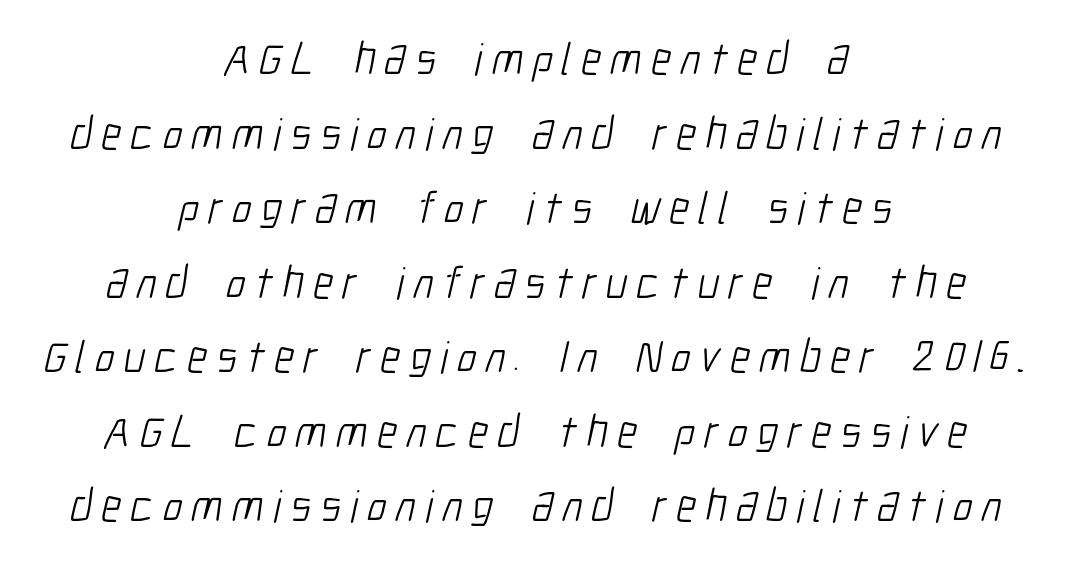
Letter spacing: wide. Rows of type keep a routine distance in the vertical direction. Leftover space on each line is divided equally before and after the words. Proportional: the letters do not fall into vertical columns.
